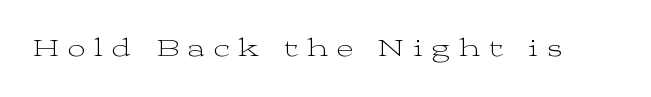
{"italic": "no", "bold": "no", "underline": "no", "letter_spacing": "wide", "letter_spacing_em": 0.36, "glyph_px": 25}
